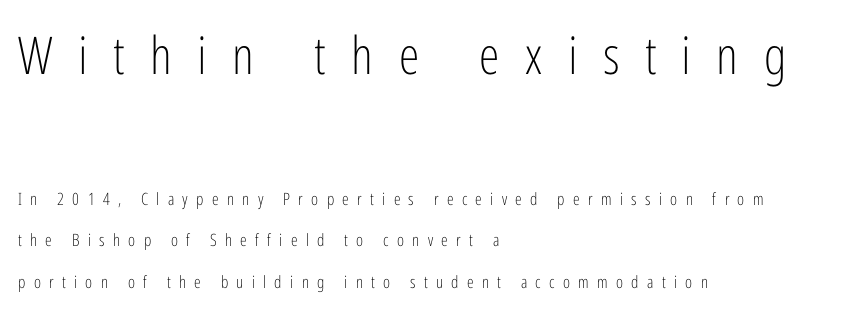
The image shows 52 px light, condensed sans-serif type, upright; set left-aligned, loose line spacing (2.43x), unusually wide letter spacing (+0.49 em), not underlined; the first (top) block is 3.06x larger; low stroke contrast and a medium x-height.
